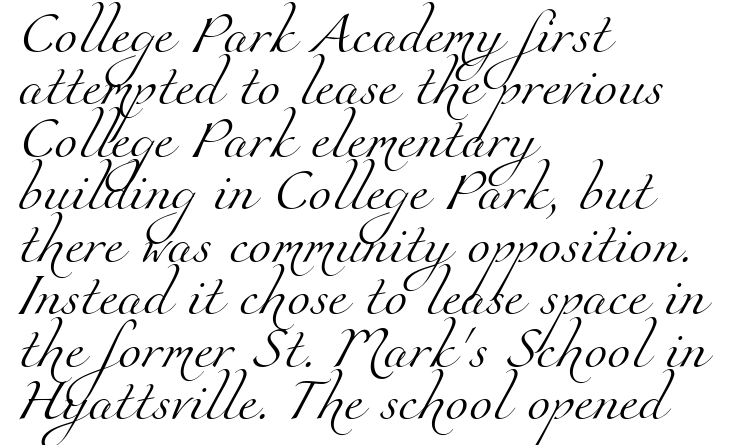
The image shows 42 px light serif type; set left-aligned, normal line spacing (1.25x), normal letter spacing, not underlined; medium stroke contrast and a small x-height.
